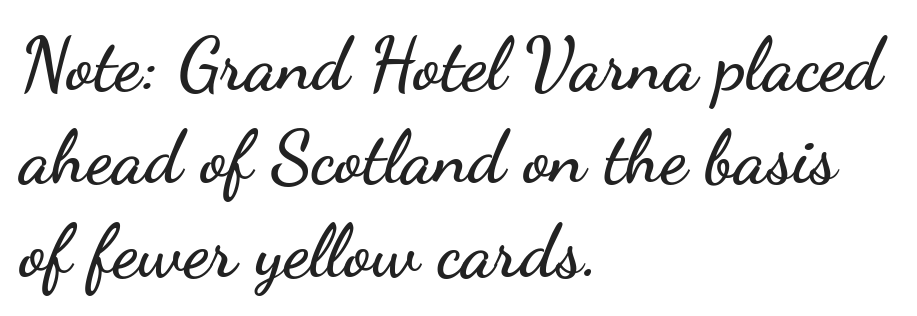
Q: Is the text italic (slanted)? A: Yes.
Q: Is the typeface a serif or a sans-serif typeface? A: Sans-serif.
Q: Is the text underlined? A: No.
Q: How is the paragraph aligned? A: Left-aligned.
Q: Is the spacing between letters normal or unusually wide? A: Normal.
Q: Is the spacing between lines tight, normal or loose? A: Normal.
Q: Width (condensed, normal, or wide)? A: Wide.
Q: Stroke contrast? A: Low.
Q: x-height? A: Small.
Q: Monospaced? A: No.
